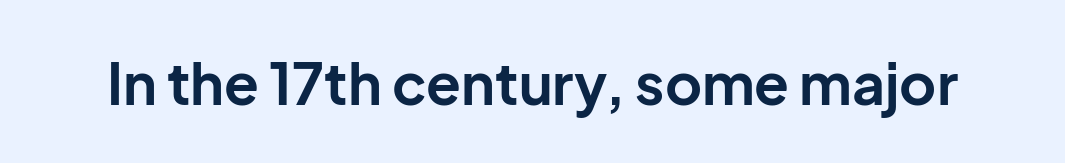
The image shows 57 px bold sans-serif type, upright; set normal letter spacing, not underlined; low stroke contrast and a medium x-height.
